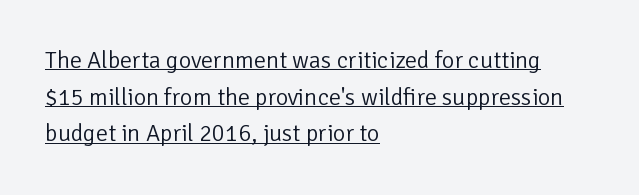
Somebody hit Ctrl+U on this one — the words are underlined. Characters remain perfectly vertical along every line. Reading down the block, your eye returns to a fixed left position each line. The letters sit at their default tracking, neither squeezed nor spread. Summary of vertical rhythm: regular, with standard interline spacing. Stroke mass is kept to a normal reading level or below.
